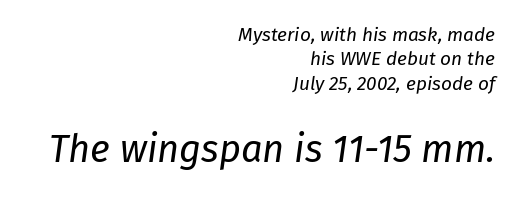
The image shows 38 px regular-weight type, italic (leaning right); set right-aligned, normal line spacing (1.28x), normal letter spacing, not underlined; the second (bottom) block is 2.0x larger; low stroke contrast and a medium x-height.
